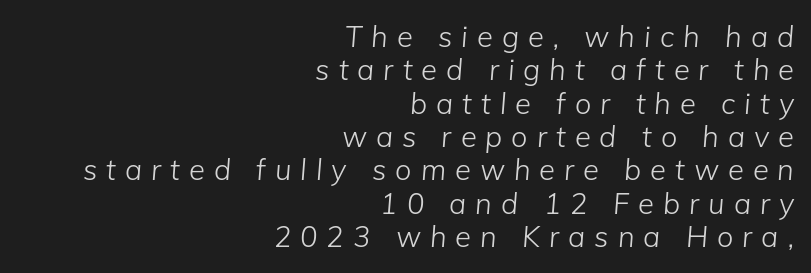
{"italic": "yes", "lean": "right", "slant_degrees": 5, "bold": "no", "weight": "light", "width": "normal", "stroke_contrast": "low", "x_height": "medium", "monospaced": "no", "underline": "no", "align": "right", "line_spacing": "tight", "line_spacing_ratio": 1.15, "letter_spacing": "wide", "letter_spacing_em": 0.31, "glyph_px": 29}
